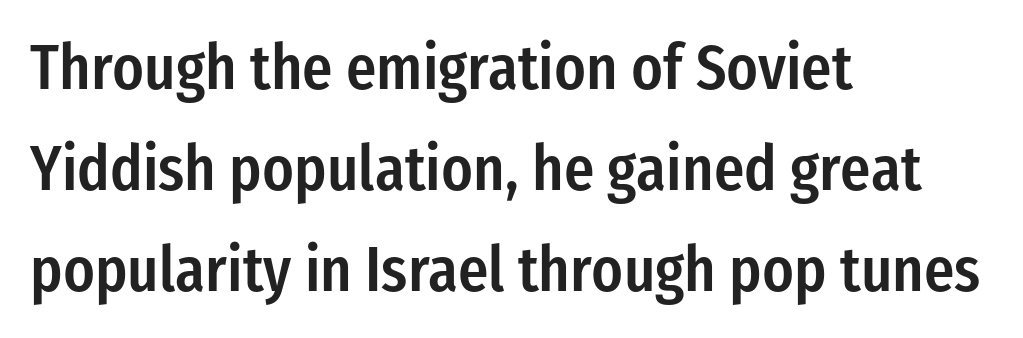
In terms of leading, this rendering sits right in the middle. Underlining? Definitely not there. Here the glyphs are tracked normally, forming tight word shapes. This is the in-between weight designers call semibold or demi. Do the letters lean? They stand straight. Short and long lines alike share a common starting point at left.
